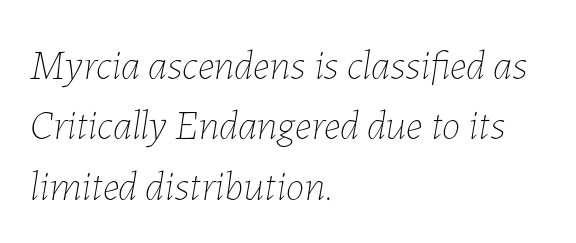
Q: Is the text bold? A: No.
Q: Is the text italic (slanted)? A: Yes, it leans right by about 7 degrees.
Q: Is the text underlined? A: No.
Q: How is the paragraph aligned? A: Left-aligned.
Q: Is the spacing between letters normal or unusually wide? A: Normal.
Q: Is the spacing between lines tight, normal or loose? A: Normal.
Q: Width (condensed, normal, or wide)? A: Normal.
Q: Stroke contrast? A: Low.
Q: x-height? A: Medium.
Q: Monospaced? A: No.
